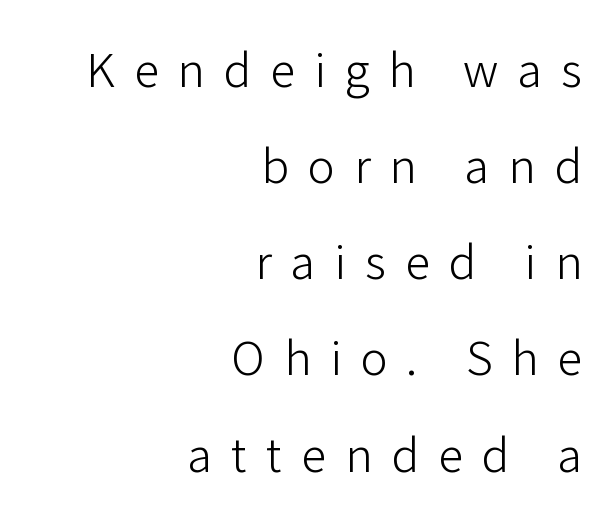
{"serif": "no", "italic": "no", "bold": "no", "weight": "light", "width": "normal", "stroke_contrast": "low", "x_height": "medium", "monospaced": "no", "underline": "no", "align": "right", "line_spacing": "loose", "line_spacing_ratio": 2.09, "letter_spacing": "wide", "letter_spacing_em": 0.41, "glyph_px": 46}
